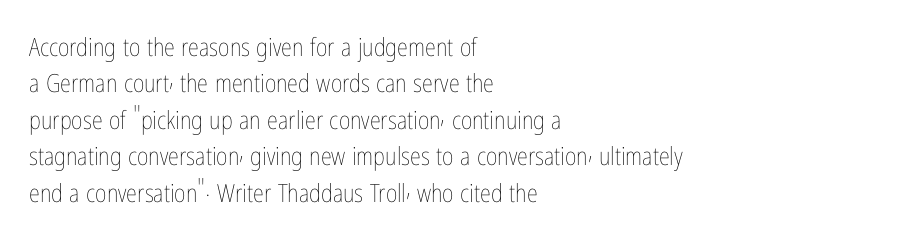
In terms of posture, this sample is upright. The passage shown has conventional tracking throughout. The zone under the glyphs is completely vacant. The lines are quadded left. These glyphs show unthickened strokes, regular width or finer. Rows of type keep a routine distance in the vertical direction.
